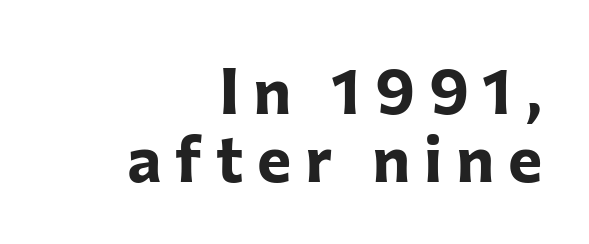
The image shows 65 px bold sans-serif type, upright; set right-aligned, tight line spacing (1.05x), unusually wide letter spacing (+0.21 em), not underlined; low stroke contrast and a medium x-height.
